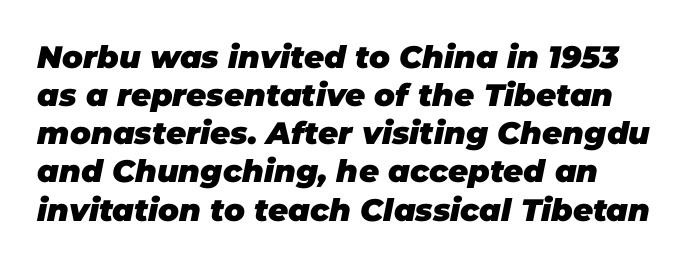
An italicized treatment has been applied to the whole sample. Looks like regular typesetting: each glyph gets only the width it needs. Nobody drew a line under any word here. Heavy-handed strokes throughout: this text is bold. Words appear dense and cohesive because spacing is normal.
